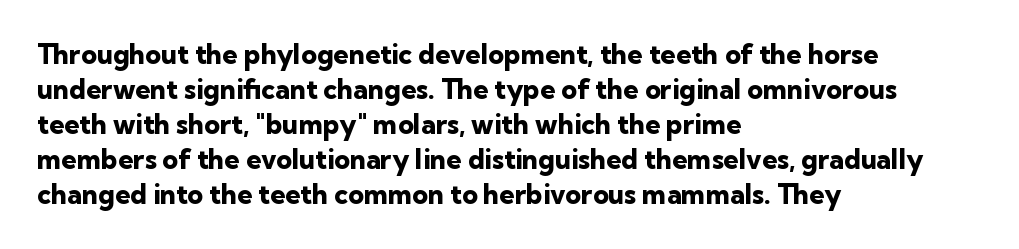
Is there much room between lines? A standard amount, neither cramped nor airy. Emphasis by weight is at full strength: bold. Each word holds together tightly as a unit, with standard inter-letter gaps. Rule under the text: the space is simply empty. Style check: upright. Does the copy run flush right? No — it runs flush left.
